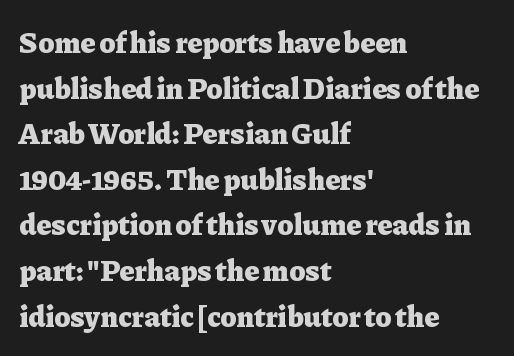
The image shows 30 px heavy serif type, upright; set left-aligned, normal line spacing (1.52x), normal letter spacing, not underlined; low stroke contrast and a medium x-height.
